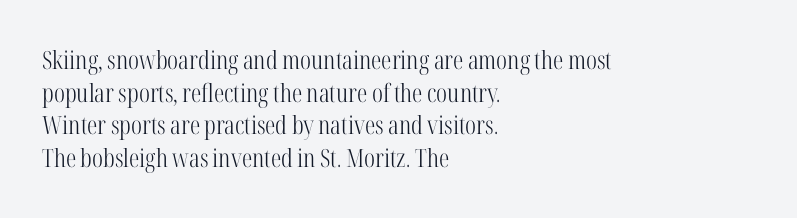
The image shows 25 px text type, upright; set left-aligned, normal line spacing (1.31x), normal letter spacing, not underlined.
